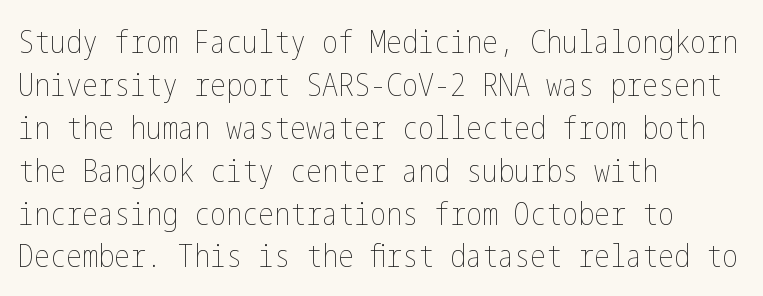
The image shows 32 px thin, condensed type, upright; set left-aligned, normal line spacing (1.34x), normal letter spacing, not underlined; low stroke contrast and a medium x-height.
